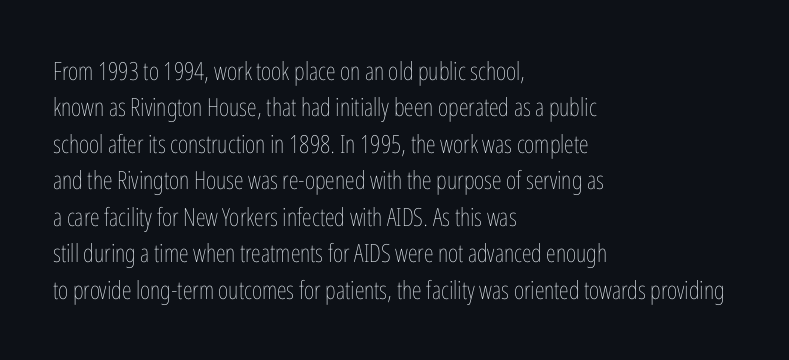
Q: Is the text bold? A: No.
Q: Is the text italic (slanted)? A: No, it is upright.
Q: Is the text underlined? A: No.
Q: How is the paragraph aligned? A: Left-aligned.
Q: Is the spacing between letters normal or unusually wide? A: Normal.
Q: Is the spacing between lines tight, normal or loose? A: Normal.
